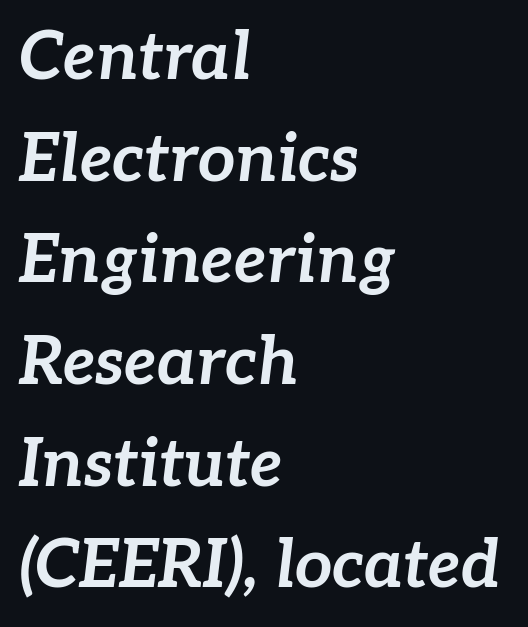
No extra tracking has been applied to these lines. How would I describe the line gaps? Plain and ordinary. Spacing verdict: proportional, widths tailored to each character. Slanted lettering throughout.
